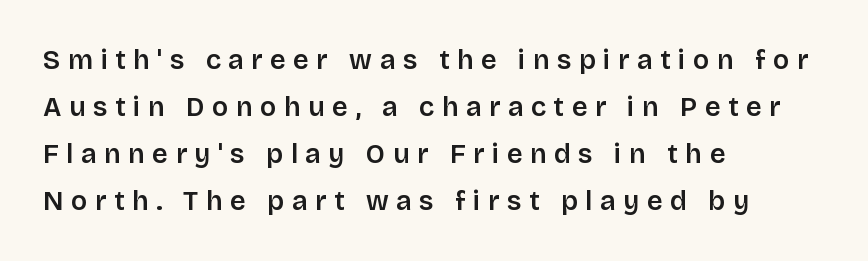
Q: Is the text bold? A: Semi-bold.
Q: Is the text italic (slanted)? A: No, it is upright.
Q: Is the text underlined? A: No.
Q: How is the paragraph aligned? A: Left-aligned.
Q: Is the spacing between letters normal or unusually wide? A: Unusually wide.
